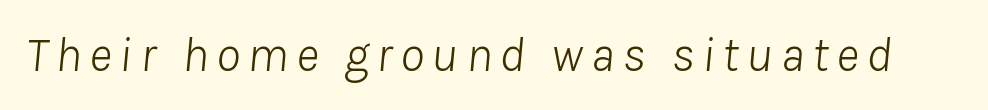
The image shows 49 px light type, italic (leaning right); set not underlined; low stroke contrast and a medium x-height.
